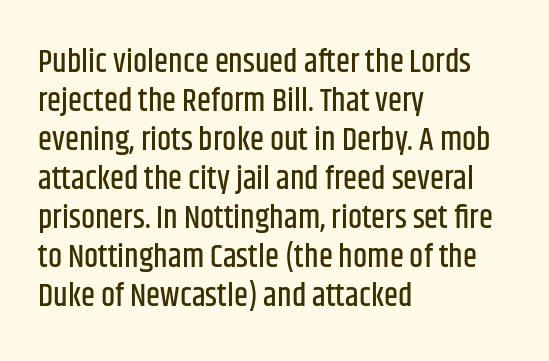
Grotesque or geometric, the face here clearly has no serifs. Rule under the text: the space is simply empty. The compositor pushed each line to the left boundary. In terms of posture, this sample is upright. Here the designer chose a conventional face with non-uniform glyph widths.
